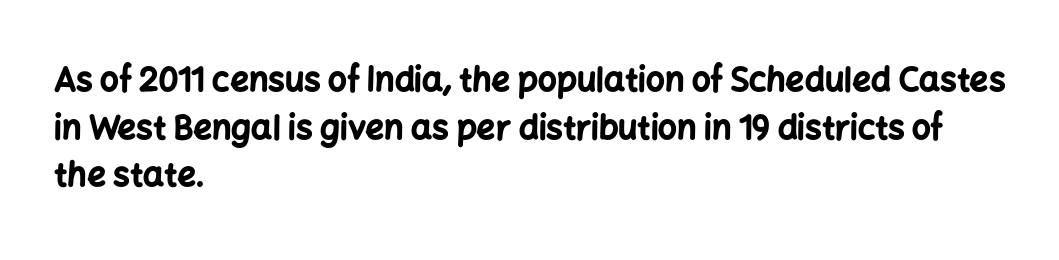
{"serif": "no", "italic": "no", "bold": "yes", "weight": "bold", "width": "normal", "stroke_contrast": "low", "x_height": "medium", "monospaced": "no", "underline": "no", "align": "left", "line_spacing": "normal", "line_spacing_ratio": 1.44, "letter_spacing": "normal", "letter_spacing_em": 0.0, "glyph_px": 33}
